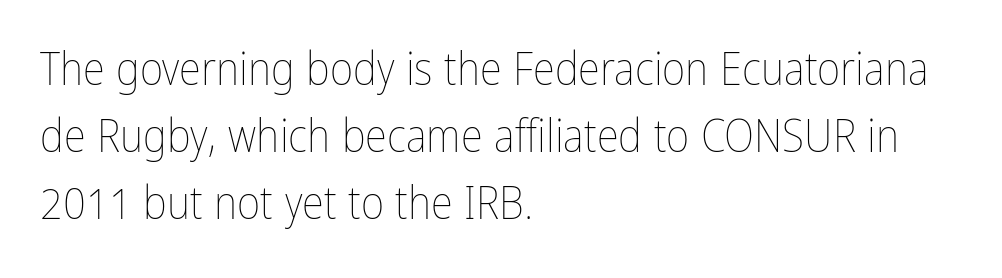
Q: Is the text bold? A: No.
Q: Is the text italic (slanted)? A: No, it is upright.
Q: Is the text underlined? A: No.
Q: How is the paragraph aligned? A: Left-aligned.
Q: Is the spacing between letters normal or unusually wide? A: Normal.
Q: Is the spacing between lines tight, normal or loose? A: Normal.
Q: Width (condensed, normal, or wide)? A: Condensed.
Q: Stroke contrast? A: Low.
Q: x-height? A: Medium.
Q: Monospaced? A: No.
